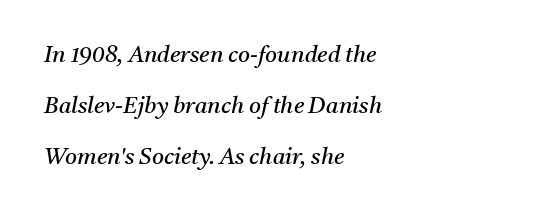
The image shows 23 px text type, italic (leaning right); set left-aligned, loose line spacing (2.21x), normal letter spacing, not underlined.
